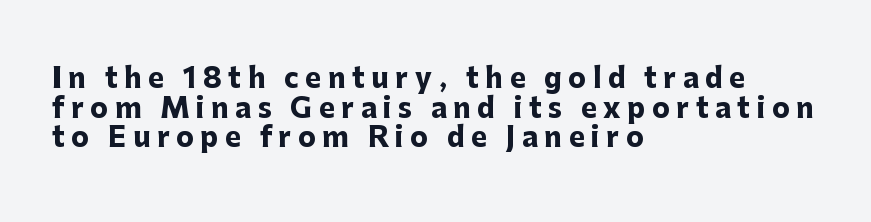
Q: Is the text bold? A: Yes.
Q: Is the text italic (slanted)? A: No, it is upright.
Q: Is the text underlined? A: No.
Q: How is the paragraph aligned? A: Left-aligned.
Q: Is the spacing between letters normal or unusually wide? A: Unusually wide.
Q: Is the spacing between lines tight, normal or loose? A: Tight.
